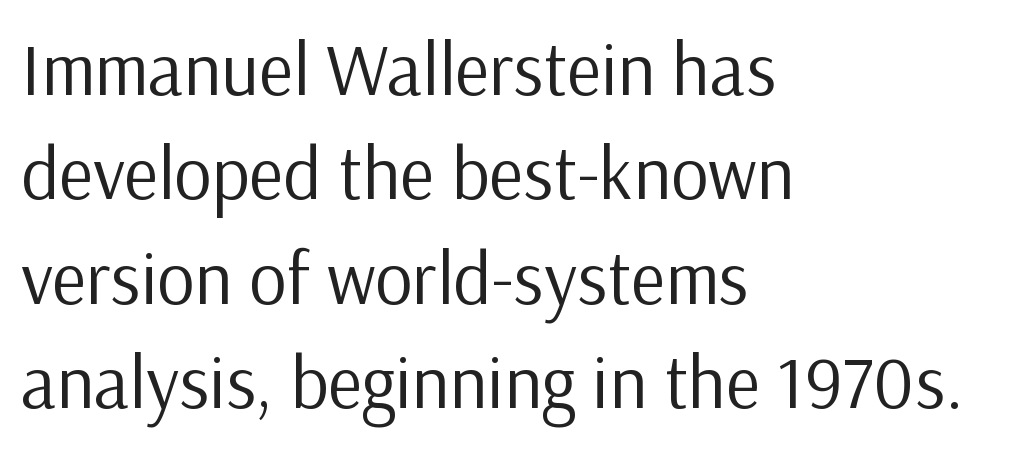
{"serif": "no", "italic": "no", "bold": "no", "weight": "regular", "width": "normal", "stroke_contrast": "low", "x_height": "medium", "monospaced": "no", "underline": "no", "align": "left", "line_spacing": "normal", "line_spacing_ratio": 1.41, "letter_spacing": "normal", "letter_spacing_em": 0.0, "glyph_px": 74}
